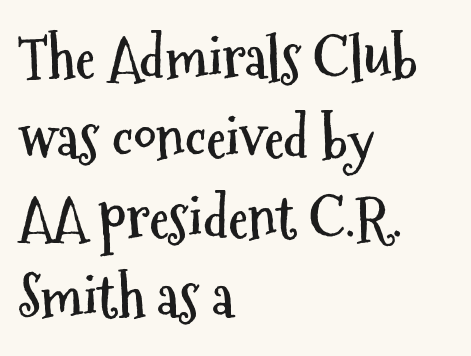
The image shows 57 px semibold, condensed sans-serif type, upright; set left-aligned, normal line spacing (1.4x), normal letter spacing, not underlined; medium stroke contrast and a medium x-height.
